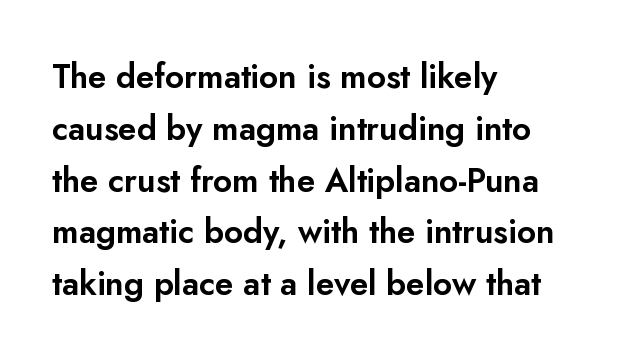
The image shows 33 px sans-serif type, upright; set left-aligned, normal line spacing (1.57x), normal letter spacing, not underlined; low stroke contrast and a small x-height.
